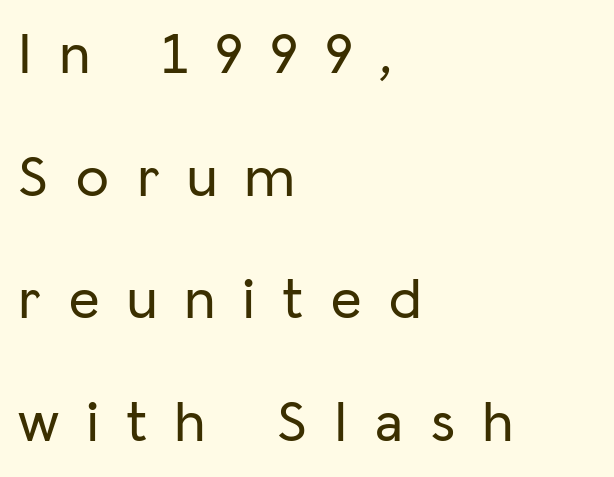
The zone under the glyphs is completely vacant. Each line starts at the same left margin while the right side varies. Proportional: the letters do not fall into vertical columns. Every stem runs plumb, perpendicular to the baseline. A sans-serif font was chosen for this passage. This sample trades compactness for vertical openness between lines.
